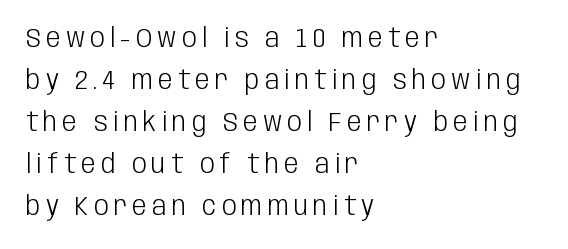
{"italic": "no", "bold": "no", "underline": "no", "align": "left", "line_spacing": "normal", "line_spacing_ratio": 1.62, "letter_spacing": "wide", "letter_spacing_em": 0.2, "glyph_px": 26}
